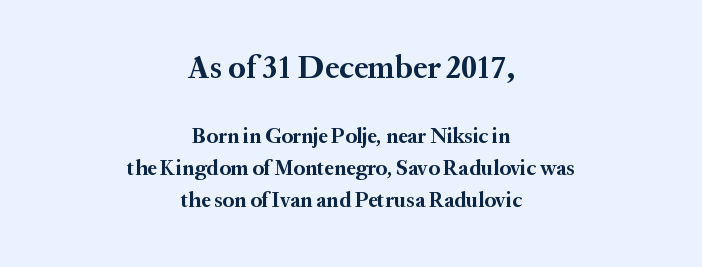
Q: Is the text bold? A: Yes.
Q: Is the text italic (slanted)? A: No, it is upright.
Q: Is the typeface a serif or a sans-serif typeface? A: Serif.
Q: Is the text underlined? A: No.
Q: How is the paragraph aligned? A: Centered.
Q: Is the spacing between letters normal or unusually wide? A: Normal.
Q: Is the spacing between lines tight, normal or loose? A: Normal.
Q: Which block of text is set in a larger size, the first (top) or the second (bottom)? A: The first (top) one.
Q: Width (condensed, normal, or wide)? A: Normal.
Q: Stroke contrast? A: Medium.
Q: x-height? A: Medium.
Q: Monospaced? A: No.
